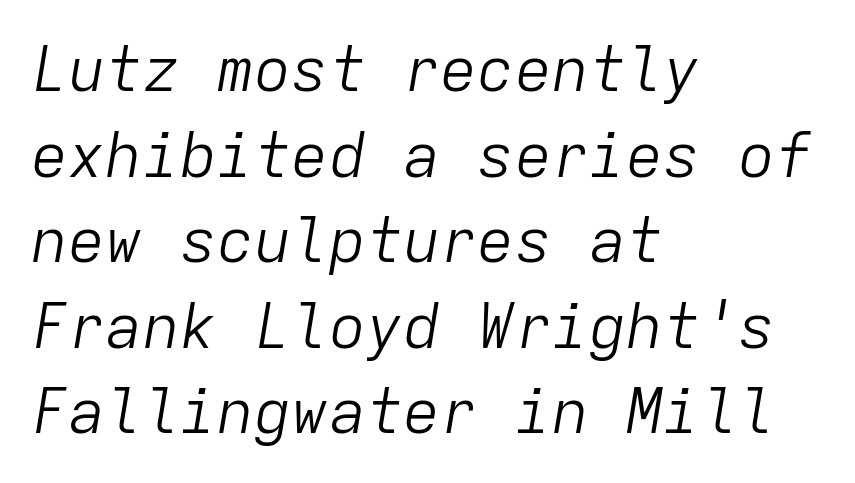
Q: Is the text bold? A: No.
Q: Is the text italic (slanted)? A: Yes, it leans right by about 9 degrees.
Q: Is the text underlined? A: No.
Q: How is the paragraph aligned? A: Left-aligned.
Q: Is the spacing between letters normal or unusually wide? A: Normal.
Q: Is the spacing between lines tight, normal or loose? A: Normal.
Q: Width (condensed, normal, or wide)? A: Normal.
Q: Stroke contrast? A: Low.
Q: x-height? A: Medium.
Q: Monospaced? A: Yes.
